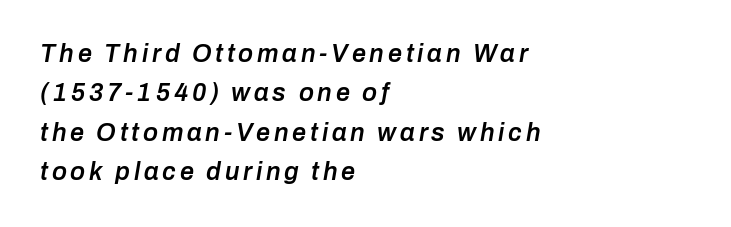
Q: Is the text bold? A: Semi-bold.
Q: Is the text italic (slanted)? A: Yes, it leans right by about 10 degrees.
Q: Is the text underlined? A: No.
Q: How is the paragraph aligned? A: Left-aligned.
Q: Is the spacing between lines tight, normal or loose? A: Normal.
